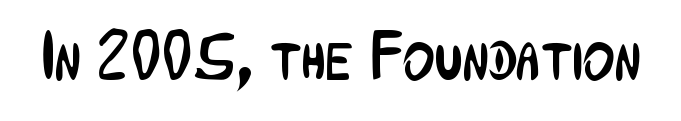
{"serif": "no", "italic": "no", "bold": "no", "weight": "regular", "width": "condensed", "stroke_contrast": "low", "x_height": "medium", "monospaced": "no", "underline": "no", "letter_spacing": "normal", "letter_spacing_em": 0.0, "glyph_px": 68}
